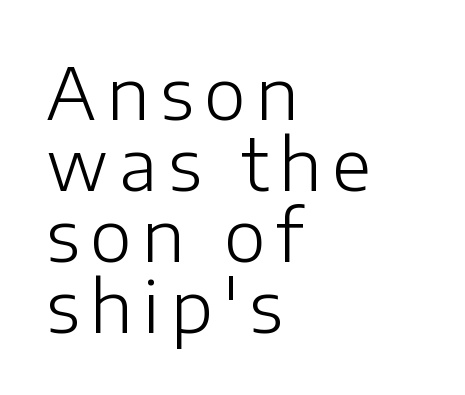
The image shows 71 px light sans-serif type, upright; set left-aligned, tight line spacing (1.0x), not underlined; low stroke contrast and a medium x-height.
